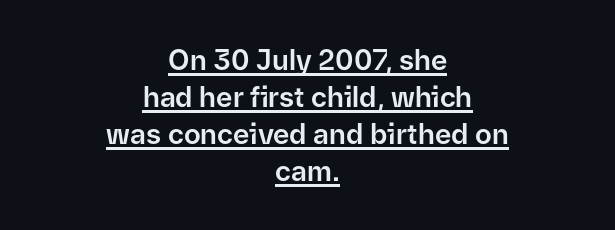
The image shows 28 px sans-serif type, upright; set centered, normal line spacing (1.32x), normal letter spacing, underlined; low stroke contrast and a medium x-height.
